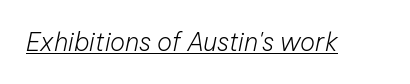
Q: Is the text bold? A: No.
Q: Is the text italic (slanted)? A: Yes, it leans right by about 12 degrees.
Q: Is the text underlined? A: Yes.
Q: Is the spacing between letters normal or unusually wide? A: Normal.
